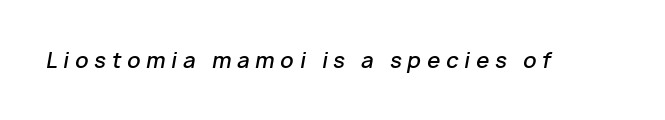
{"italic": "yes", "lean": "right", "slant_degrees": 10, "bold": "semi", "underline": "no", "letter_spacing": "wide", "letter_spacing_em": 0.28, "glyph_px": 21}
